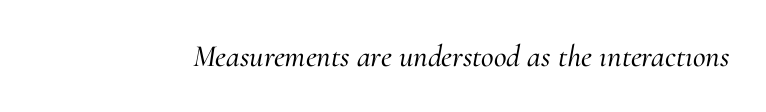
Q: Is the text italic (slanted)? A: Yes, it leans right by about 10 degrees.
Q: Is the typeface a serif or a sans-serif typeface? A: Serif.
Q: Is the text underlined? A: No.
Q: Is the spacing between letters normal or unusually wide? A: Normal.
Q: Width (condensed, normal, or wide)? A: Normal.
Q: Stroke contrast? A: Medium.
Q: x-height? A: Small.
Q: Monospaced? A: No.
